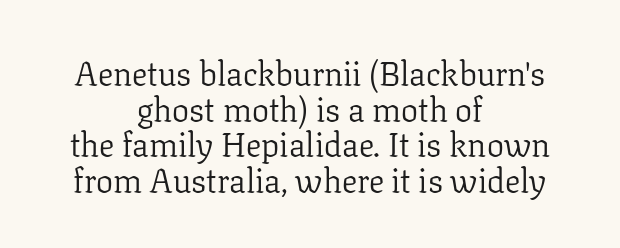
The image shows 34 px light serif type, upright; set centered, tight line spacing (1.05x), normal letter spacing, not underlined; low stroke contrast and a medium x-height.
